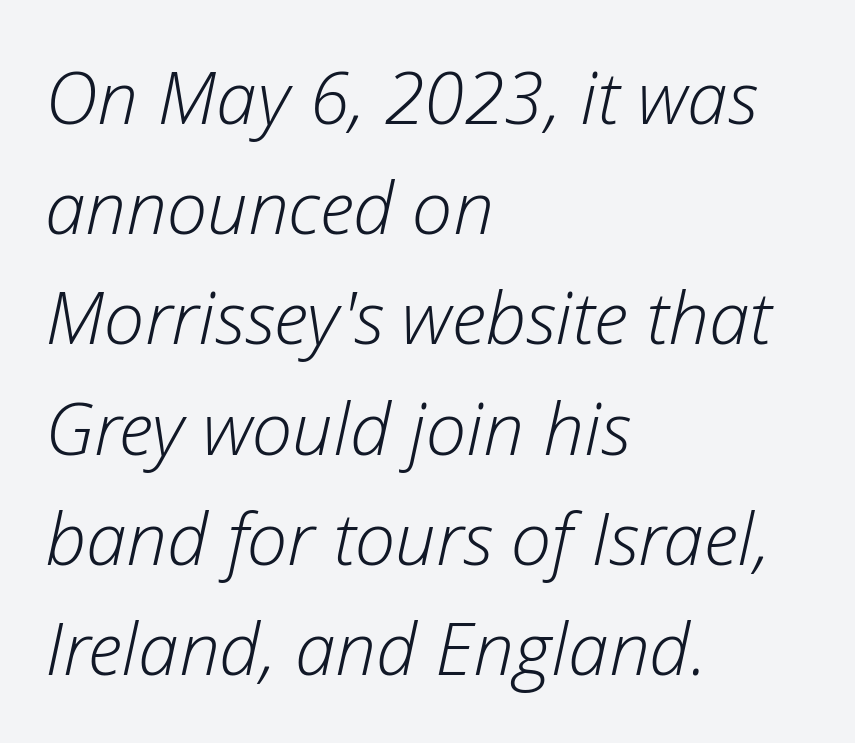
The font is comparable to plain body text, perhaps lighter. Spacing verdict: proportional, widths tailored to each character. The area under the type is left untouched. Line starts are locked; line ends wander. Rendered with sloped, italic letterforms.
